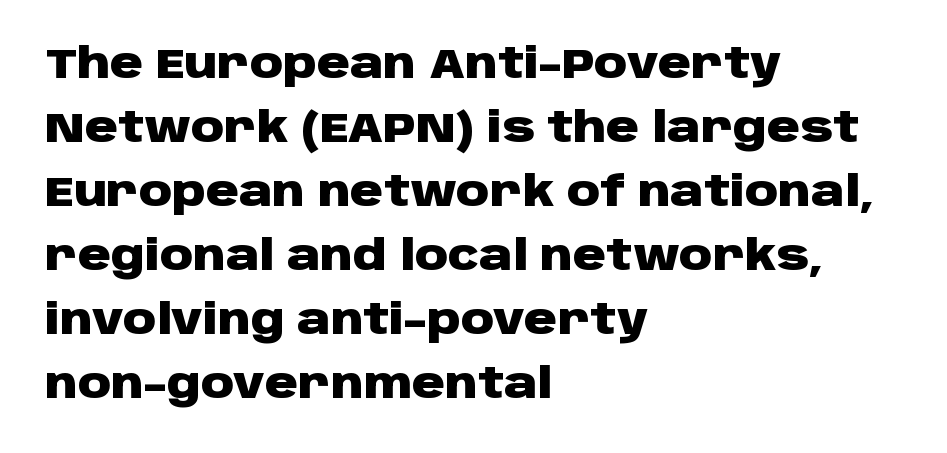
{"serif": "no", "italic": "no", "bold": "yes", "weight": "heavy", "width": "wide", "stroke_contrast": "low", "x_height": "large", "monospaced": "no", "underline": "no", "align": "left", "line_spacing": "normal", "line_spacing_ratio": 1.56, "letter_spacing": "normal", "letter_spacing_em": 0.0, "glyph_px": 41}
